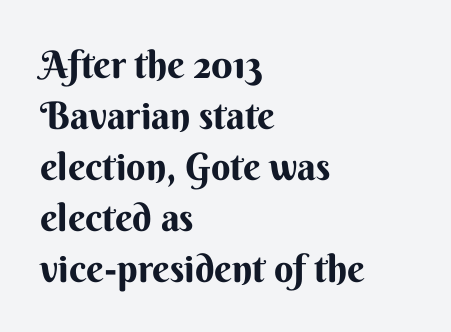
{"serif": "no", "italic": "no", "bold": "yes", "weight": "bold", "width": "normal", "stroke_contrast": "medium", "x_height": "small", "monospaced": "no", "underline": "no", "align": "left", "line_spacing": "normal", "line_spacing_ratio": 1.34, "letter_spacing": "normal", "letter_spacing_em": 0.0, "glyph_px": 38}
